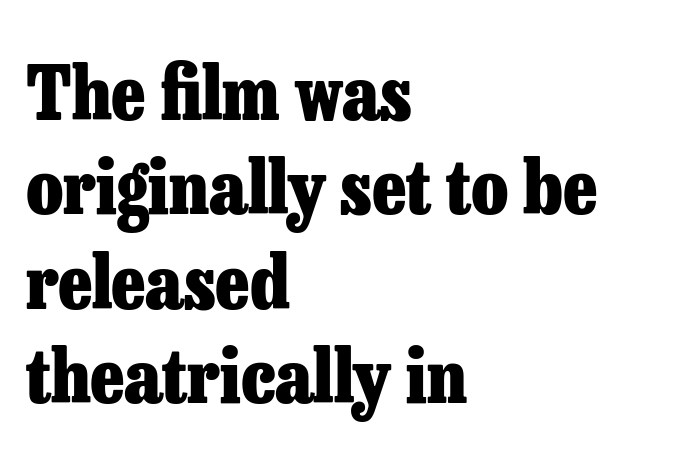
The image shows 75 px heavy serif type, upright; set left-aligned, normal line spacing (1.26x), normal letter spacing, not underlined; low stroke contrast and a medium x-height.
